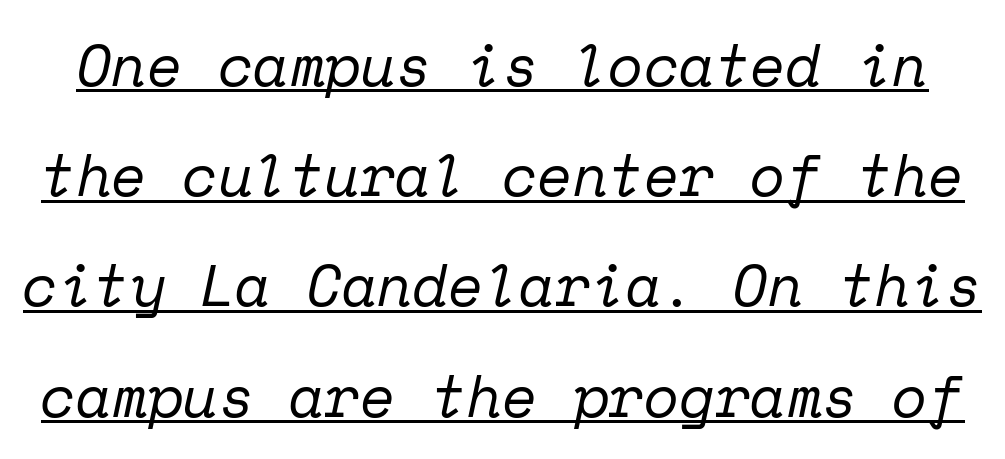
{"serif": "yes", "italic": "yes", "lean": "right", "slant_degrees": 12, "bold": "no", "weight": "regular", "width": "normal", "stroke_contrast": "low", "x_height": "medium", "monospaced": "yes", "underline": "yes", "line_spacing": "loose", "line_spacing_ratio": 1.9, "letter_spacing": "normal", "letter_spacing_em": 0.0, "glyph_px": 58}
